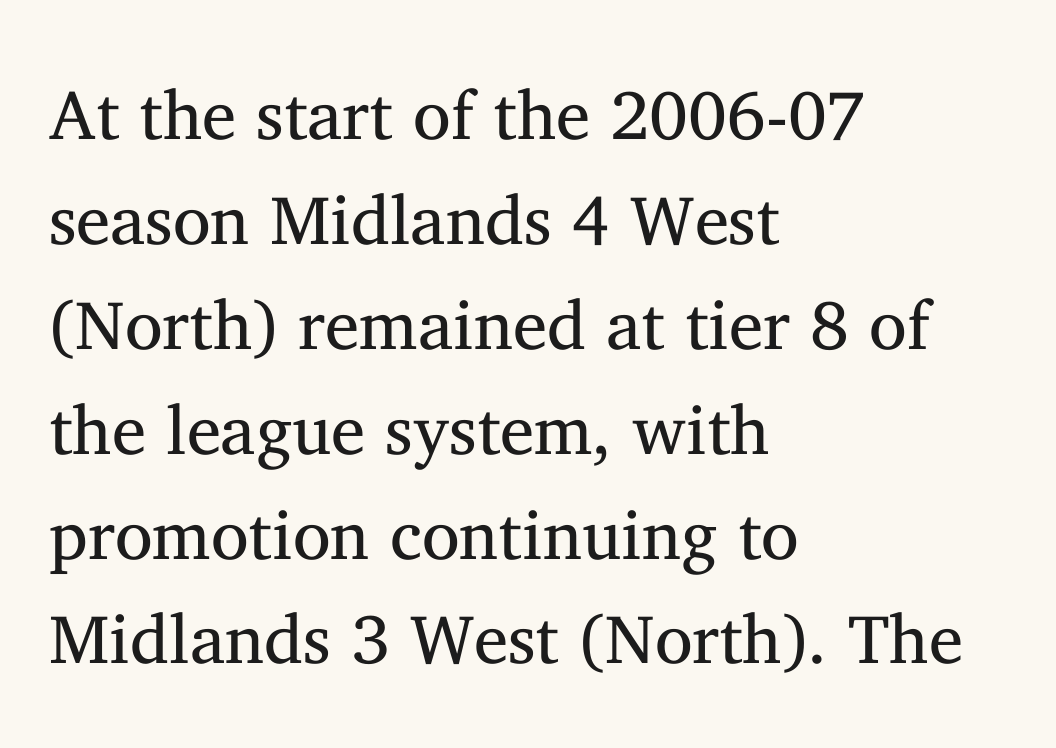
Q: Is the text bold? A: No.
Q: Is the text italic (slanted)? A: No, it is upright.
Q: Is the typeface a serif or a sans-serif typeface? A: Serif.
Q: Is the text underlined? A: No.
Q: How is the paragraph aligned? A: Left-aligned.
Q: Is the spacing between letters normal or unusually wide? A: Normal.
Q: Is the spacing between lines tight, normal or loose? A: Normal.
Q: Width (condensed, normal, or wide)? A: Normal.
Q: Stroke contrast? A: Medium.
Q: x-height? A: Medium.
Q: Monospaced? A: No.
